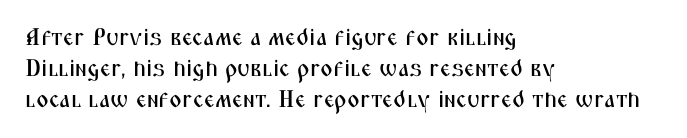
The image shows 24 px text type, upright; set left-aligned, normal line spacing (1.3x), normal letter spacing, not underlined.
